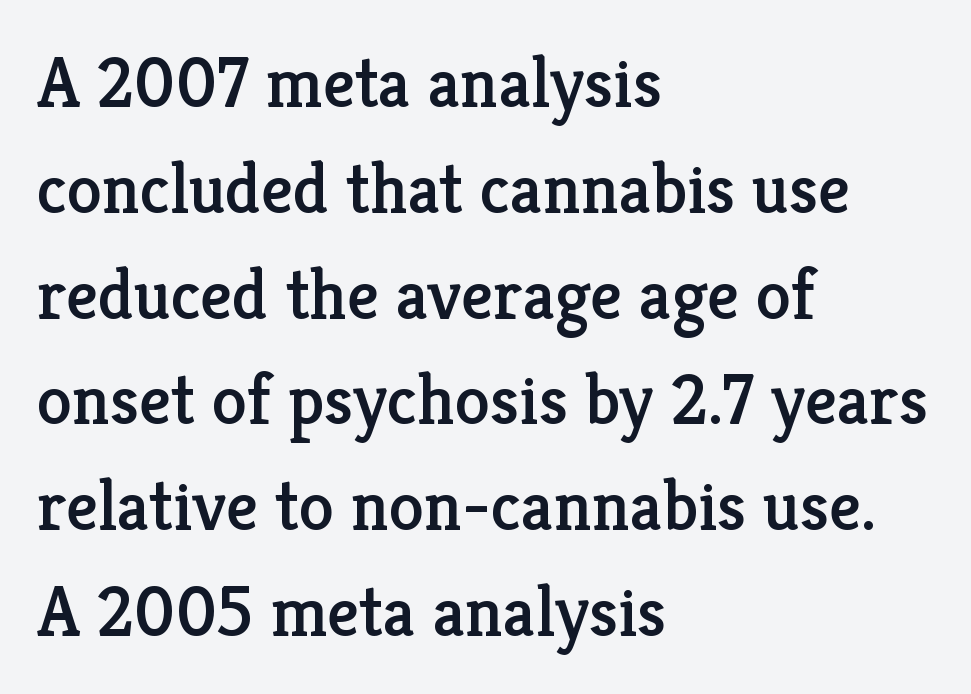
The image shows 71 px serif type, upright; set left-aligned, normal line spacing (1.49x), normal letter spacing, not underlined; low stroke contrast and a medium x-height.
